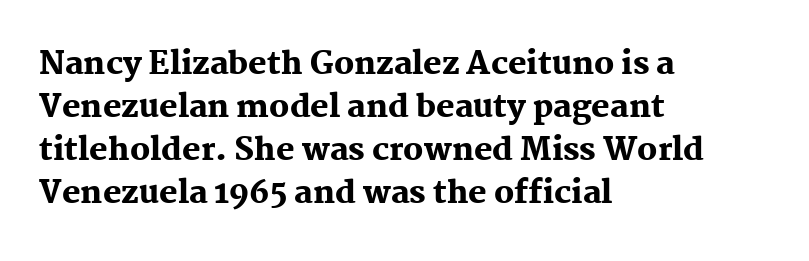
The image shows 31 px heavy serif type, upright; set left-aligned, normal line spacing (1.39x), normal letter spacing, not underlined; medium stroke contrast and a medium x-height.
